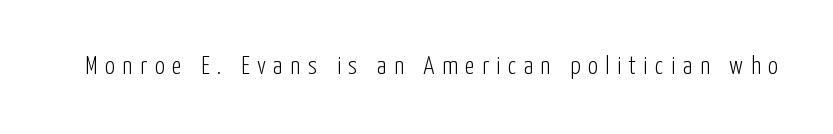
Q: Is the text bold? A: No.
Q: Is the text italic (slanted)? A: No, it is upright.
Q: Is the text underlined? A: No.
Q: Is the spacing between letters normal or unusually wide? A: Unusually wide.
